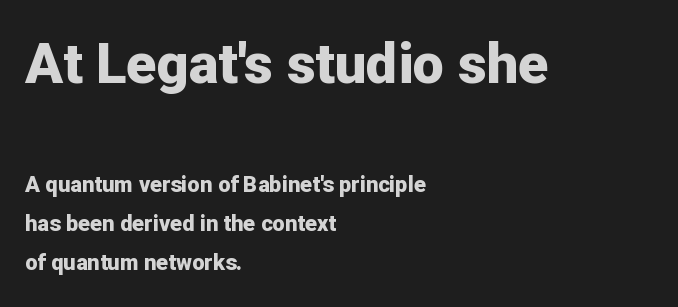
{"serif": "no", "italic": "no", "bold": "yes", "weight": "bold", "width": "normal", "stroke_contrast": "low", "x_height": "medium", "monospaced": "no", "underline": "no", "align": "left", "line_spacing_ratio": 1.77, "letter_spacing": "normal", "letter_spacing_em": 0.0, "larger_block": "first", "size_ratio": 2.55, "glyph_px": 56}
